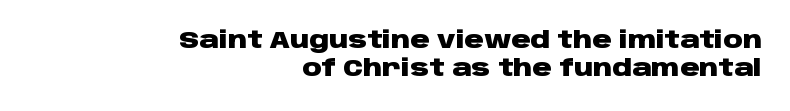
{"italic": "no", "bold": "yes", "underline": "no", "align": "right", "line_spacing_ratio": 1.17, "letter_spacing": "normal", "letter_spacing_em": 0.0, "glyph_px": 24}
